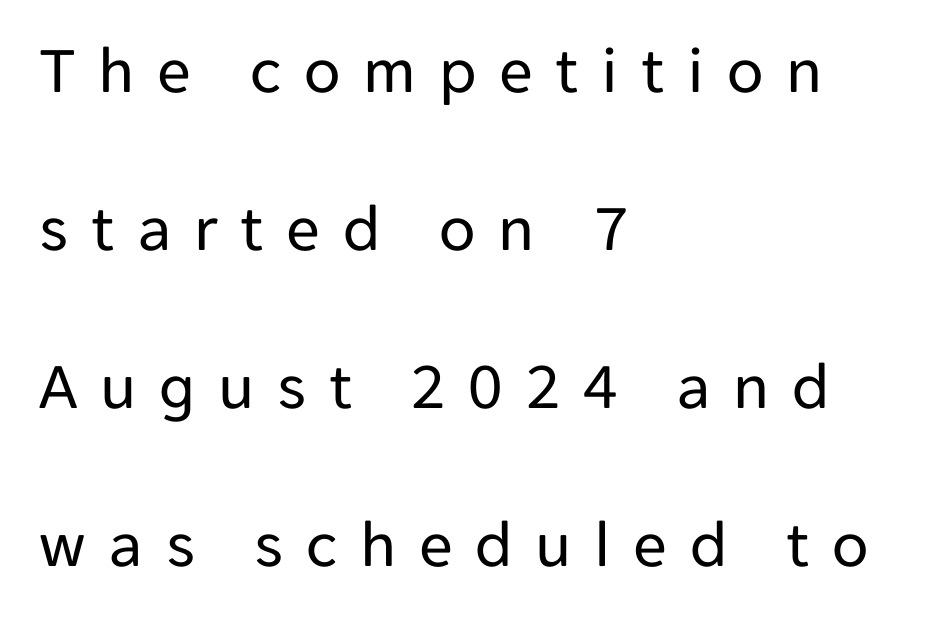
Q: Is the text bold? A: No.
Q: Is the text italic (slanted)? A: No, it is upright.
Q: Is the typeface a serif or a sans-serif typeface? A: Sans-serif.
Q: Is the text underlined? A: No.
Q: How is the paragraph aligned? A: Left-aligned.
Q: Is the spacing between letters normal or unusually wide? A: Unusually wide.
Q: Is the spacing between lines tight, normal or loose? A: Loose.
Q: Width (condensed, normal, or wide)? A: Normal.
Q: Stroke contrast? A: Low.
Q: x-height? A: Medium.
Q: Monospaced? A: No.
